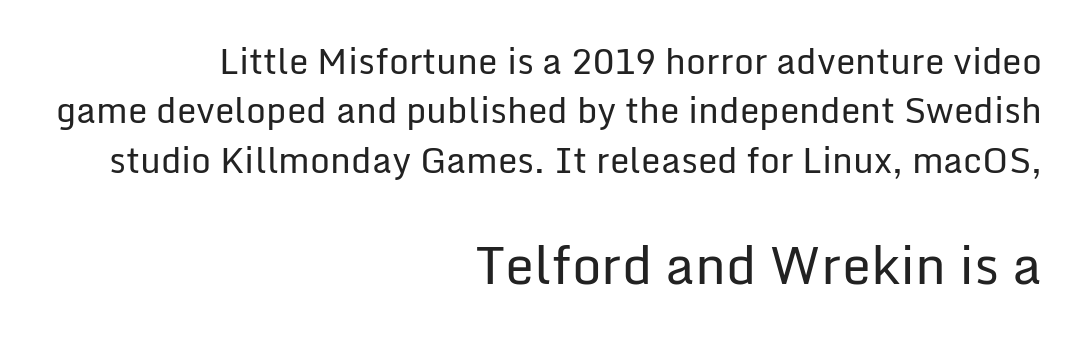
The image shows 52 px regular-weight sans-serif type, upright; set right-aligned, normal line spacing (1.41x), normal letter spacing, not underlined; the second (bottom) block is 1.49x larger; low stroke contrast and a medium x-height.
